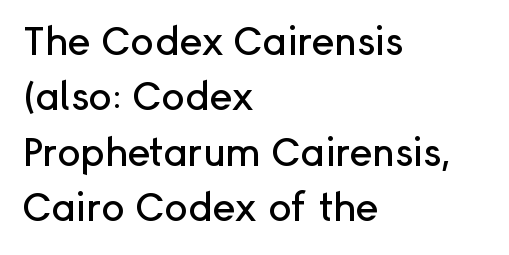
The image shows 39 px sans-serif type, upright; set left-aligned, normal line spacing (1.42x), normal letter spacing, not underlined; low stroke contrast and a medium x-height.
